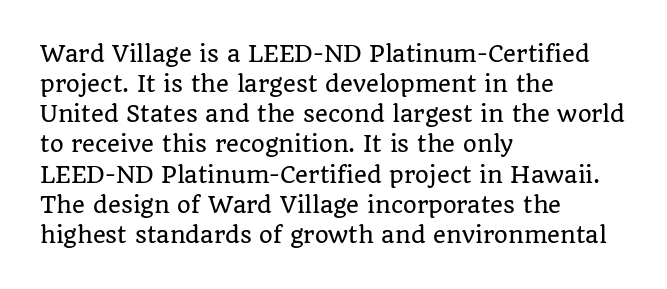
{"italic": "no", "underline": "no", "align": "left", "line_spacing": "normal", "line_spacing_ratio": 1.37, "letter_spacing": "normal", "letter_spacing_em": 0.0, "glyph_px": 22}
